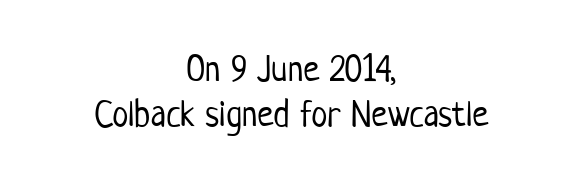
Check where the strokes stop: nothing finishes them off — pure sans. The words here are not underlined. The font is comparable to plain body text, perhaps lighter. Designer's note — italics off, roman on. Observe the ordinary spacing: letters are neighbours, not strangers.
